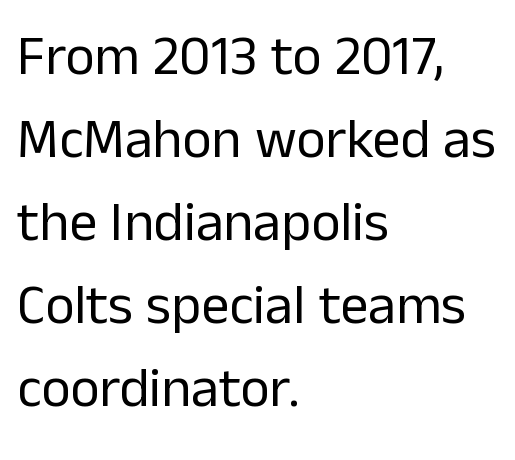
The letterforms sit at book weight or below. Honestly, there is no underline to notice here at all. Nobody touched the tracking dial on this one. The rendering uses a moderate line-height, typical for paragraphs. Does the lettering tilt? It doesn't — this is upright. This rendering uses left alignment, leaving the right contour irregular.
